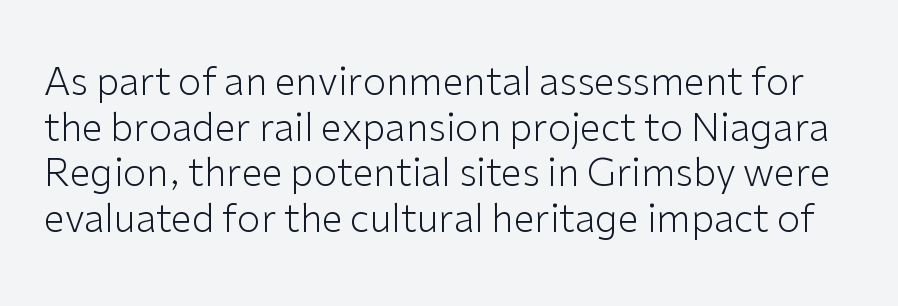
Q: Is the text bold? A: No.
Q: Is the text italic (slanted)? A: No, it is upright.
Q: Is the typeface a serif or a sans-serif typeface? A: Sans-serif.
Q: Is the text underlined? A: No.
Q: Is the spacing between letters normal or unusually wide? A: Normal.
Q: Width (condensed, normal, or wide)? A: Normal.
Q: Stroke contrast? A: Low.
Q: x-height? A: Medium.
Q: Monospaced? A: No.
